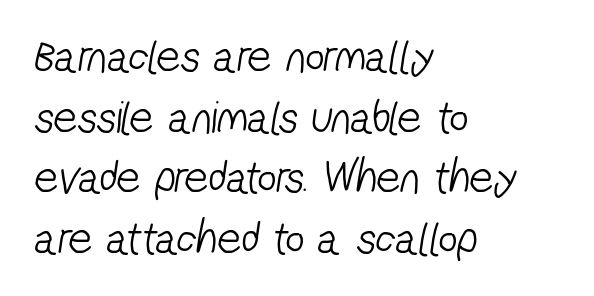
Letters rest on an invisible, unmarked baseline. Here the designer chose a conventional face with non-uniform glyph widths. The leading is moderate, giving the passage an even texture. Tracking here is standard; glyphs follow each other at the usual distance. Font category for this specimen: sans-serif.
